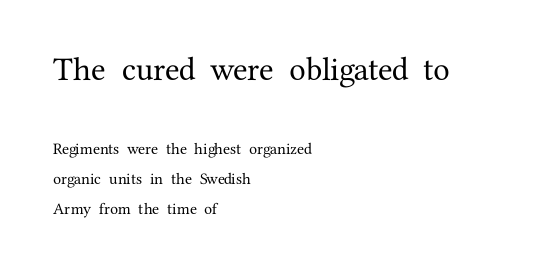
The image shows 33 px serif type, upright; set left-aligned, line spacing 1.87x, normal letter spacing, not underlined; the first (top) block is 2.06x larger; medium stroke contrast and a medium x-height.
